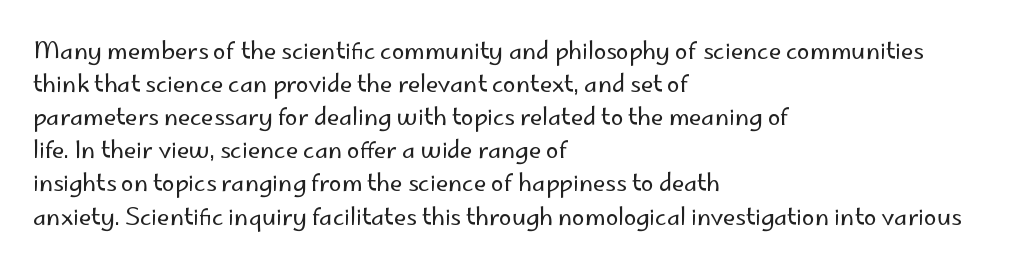
Q: Is the text bold? A: No.
Q: Is the text italic (slanted)? A: No, it is upright.
Q: Is the text underlined? A: No.
Q: How is the paragraph aligned? A: Left-aligned.
Q: Is the spacing between letters normal or unusually wide? A: Normal.
Q: Is the spacing between lines tight, normal or loose? A: Normal.
